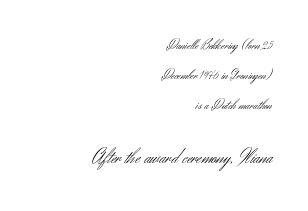
Q: Is the text bold? A: No.
Q: Is the text italic (slanted)? A: Yes.
Q: Is the text underlined? A: No.
Q: How is the paragraph aligned? A: Right-aligned.
Q: Is the spacing between letters normal or unusually wide? A: Normal.
Q: Is the spacing between lines tight, normal or loose? A: Loose.
Q: Which block of text is set in a larger size, the first (top) or the second (bottom)? A: The second (bottom) one.
